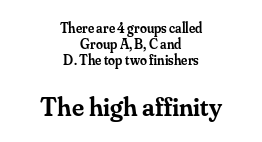
Q: Is the text bold? A: Semi-bold.
Q: Is the text italic (slanted)? A: No, it is upright.
Q: Is the text underlined? A: No.
Q: How is the paragraph aligned? A: Centered.
Q: Is the spacing between letters normal or unusually wide? A: Normal.
Q: Is the spacing between lines tight, normal or loose? A: Tight.
Q: Which block of text is set in a larger size, the first (top) or the second (bottom)? A: The second (bottom) one.
